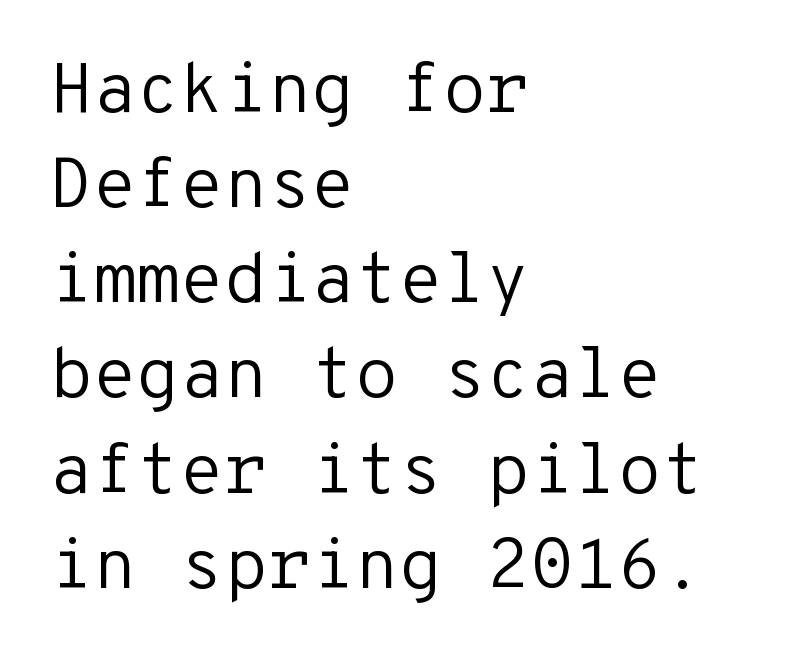
Quick note: underline off. Each letter's strokes conclude bluntly, with no projecting serifs. How would I describe the line gaps? Plain and ordinary. A roman cut, with each character standing at attention. Line starts are locked; line ends wander.
